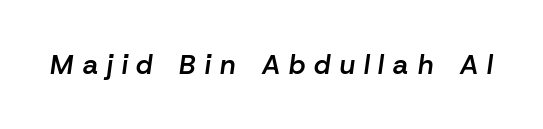
Q: Is the text bold? A: Semi-bold.
Q: Is the text italic (slanted)? A: Yes, it leans right by about 8 degrees.
Q: Is the text underlined? A: No.
Q: Is the spacing between letters normal or unusually wide? A: Unusually wide.
